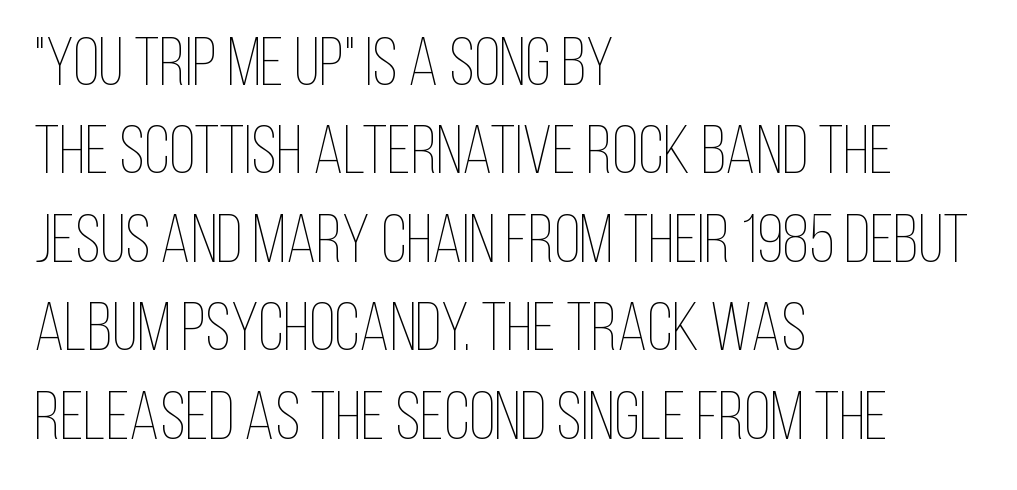
Italic? Not at all — the glyphs are vertical. Here the glyphs are tracked normally, forming tight word shapes. Horizontal alignment here is leftward, the default for most running prose. This sample has the flowing, uneven cadence of proportional lettering. Unmarked baselines from the first word to the last.
